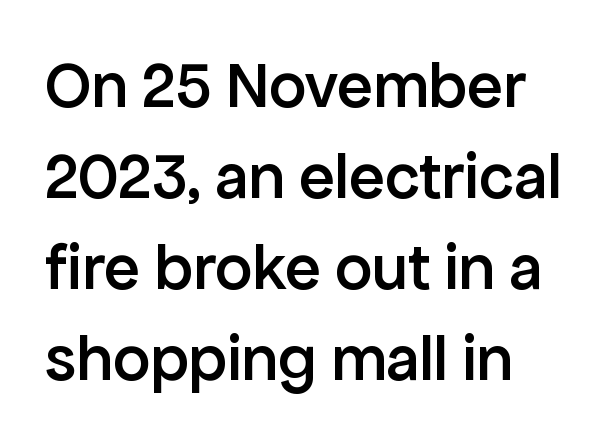
The sample has been set in demibold, a notch under bold. Rule under the text: the space is simply empty. Looks like regular typesetting: each glyph gets only the width it needs. The lettering holds an erect, upright posture throughout. These lines are composed in type without serifs.
